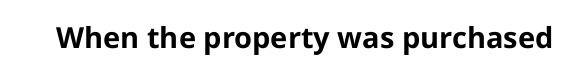
{"serif": "no", "italic": "no", "bold": "yes", "weight": "bold", "width": "normal", "stroke_contrast": "low", "x_height": "medium", "monospaced": "no", "underline": "no", "letter_spacing": "normal", "letter_spacing_em": 0.0, "glyph_px": 29}
